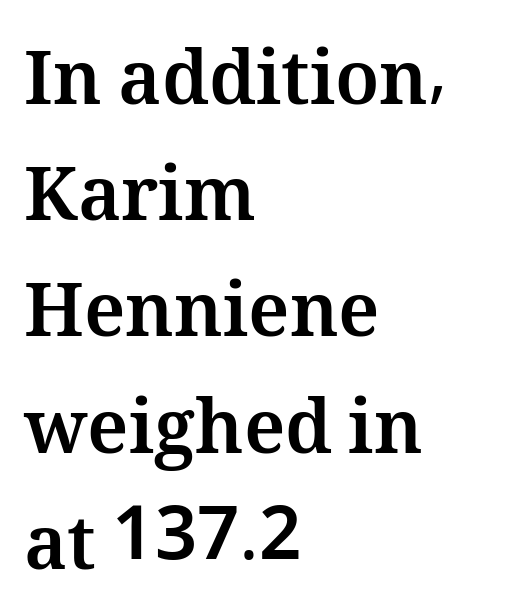
The image shows 74 px bold type, upright; set left-aligned, normal line spacing (1.57x), normal letter spacing, not underlined; medium stroke contrast and a medium x-height.
